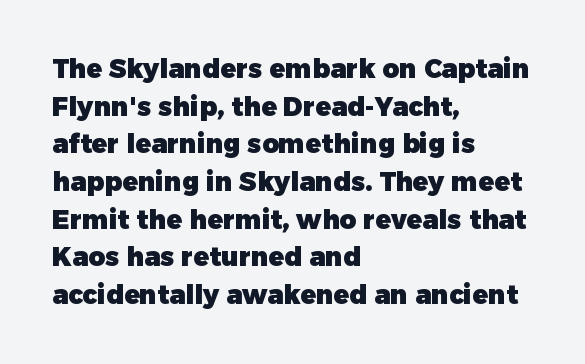
Q: Is the text bold? A: Yes.
Q: Is the text italic (slanted)? A: No, it is upright.
Q: Is the text underlined? A: No.
Q: How is the paragraph aligned? A: Left-aligned.
Q: Is the spacing between letters normal or unusually wide? A: Normal.
Q: Is the spacing between lines tight, normal or loose? A: Normal.
